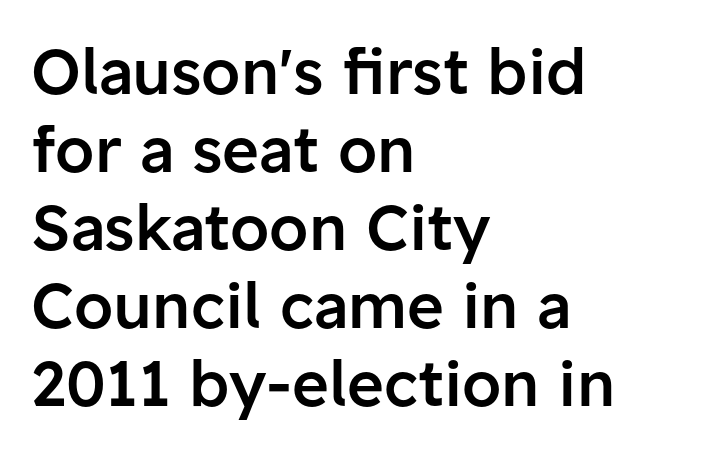
The image shows 63 px semibold sans-serif type, upright; set left-aligned, line spacing 1.24x, normal letter spacing, not underlined; low stroke contrast and a medium x-height.
